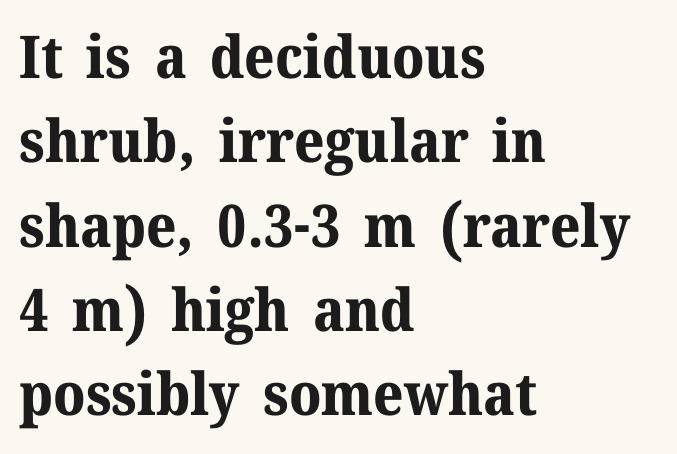
The image shows 59 px bold serif type, upright; set left-aligned, normal line spacing (1.43x), normal letter spacing, not underlined; medium stroke contrast and a medium x-height.
